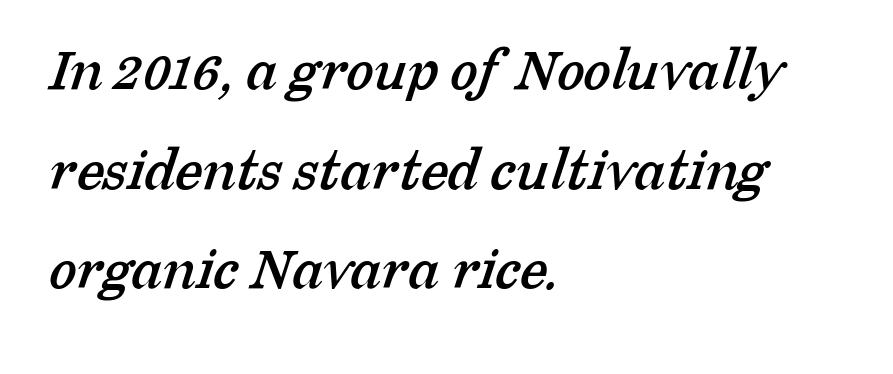
Q: Is the typeface a serif or a sans-serif typeface? A: Serif.
Q: Is the text underlined? A: No.
Q: How is the paragraph aligned? A: Left-aligned.
Q: Is the spacing between letters normal or unusually wide? A: Normal.
Q: Is the spacing between lines tight, normal or loose? A: Normal.
Q: Width (condensed, normal, or wide)? A: Normal.
Q: Stroke contrast? A: Low.
Q: x-height? A: Medium.
Q: Monospaced? A: No.
